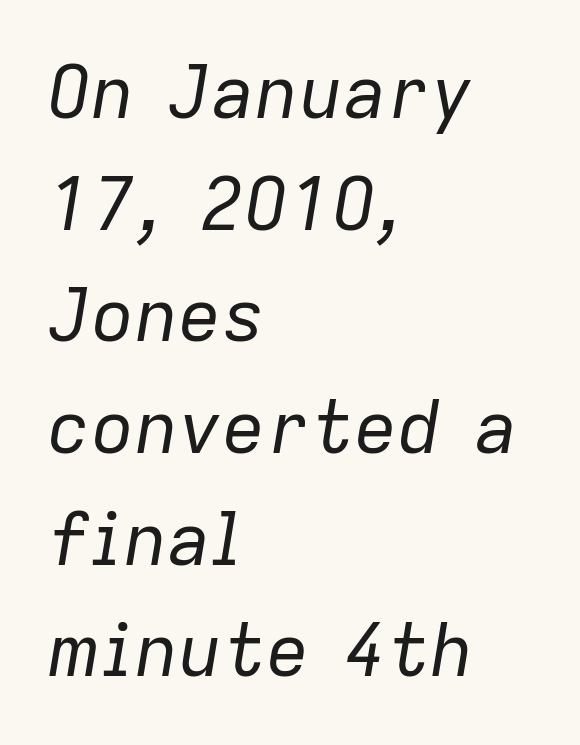
Q: Is the text bold? A: No.
Q: Is the text italic (slanted)? A: Yes, it leans right by about 9 degrees.
Q: Is the text underlined? A: No.
Q: How is the paragraph aligned? A: Left-aligned.
Q: Is the spacing between letters normal or unusually wide? A: Normal.
Q: Is the spacing between lines tight, normal or loose? A: Normal.
Q: Width (condensed, normal, or wide)? A: Normal.
Q: Stroke contrast? A: Low.
Q: x-height? A: Medium.
Q: Monospaced? A: No.
